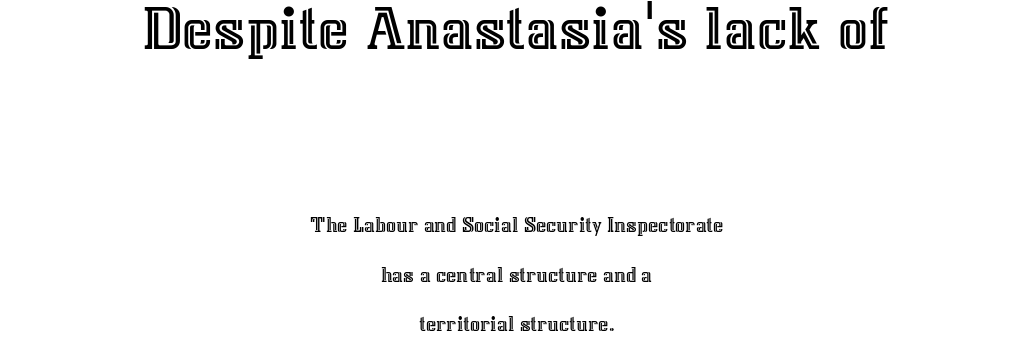
Q: Is the text italic (slanted)? A: No, it is upright.
Q: Is the text underlined? A: No.
Q: How is the paragraph aligned? A: Centered.
Q: Is the spacing between letters normal or unusually wide? A: Normal.
Q: Is the spacing between lines tight, normal or loose? A: Loose.
Q: Which block of text is set in a larger size, the first (top) or the second (bottom)? A: The first (top) one.
Q: Width (condensed, normal, or wide)? A: Normal.
Q: x-height? A: Medium.
Q: Monospaced? A: No.
